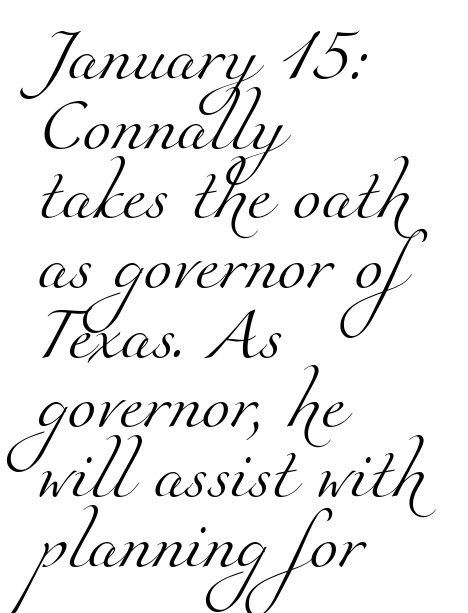
{"serif": "yes", "bold": "no", "weight": "light", "width": "normal", "stroke_contrast": "medium", "x_height": "small", "monospaced": "no", "underline": "no", "align": "left", "line_spacing": "normal", "line_spacing_ratio": 1.34, "letter_spacing": "normal", "letter_spacing_em": 0.0, "glyph_px": 52}
